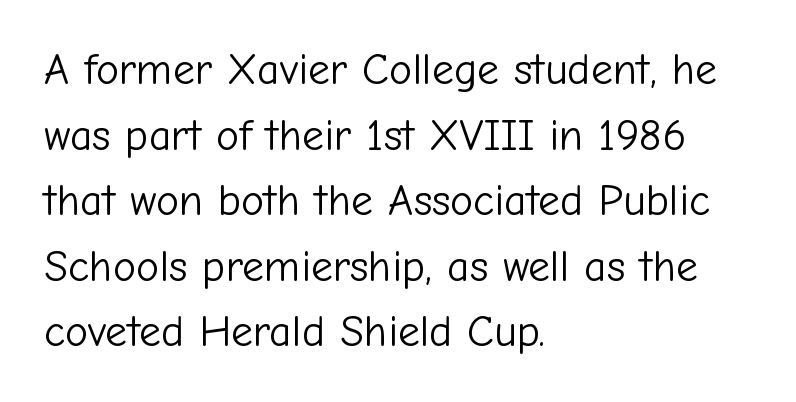
The image shows 44 px light sans-serif type, upright; set left-aligned, normal line spacing (1.49x), normal letter spacing, not underlined; low stroke contrast and a medium x-height.
